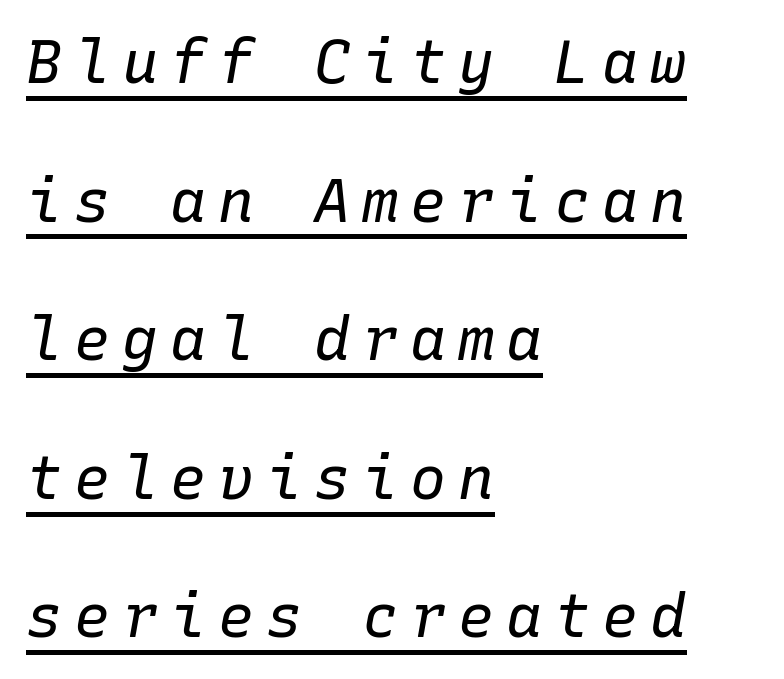
The image shows 60 px regular-weight type, italic (leaning right), monospaced; set left-aligned, loose line spacing (2.31x), unusually wide letter spacing (+0.2 em), underlined; low stroke contrast and a medium x-height.
